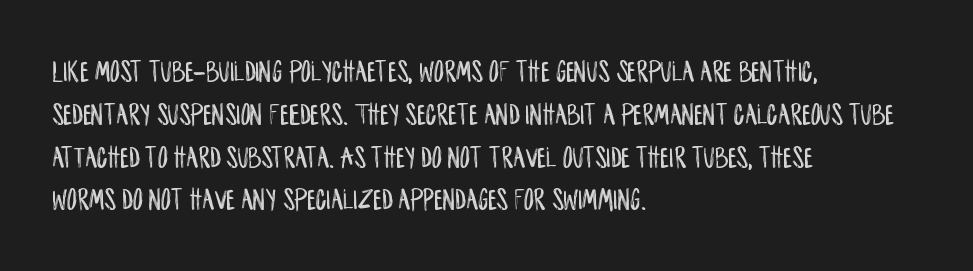
The image shows 31 px condensed sans-serif type, upright; set left-aligned, normal line spacing (1.38x), normal letter spacing, not underlined; low stroke contrast and a large x-height.
